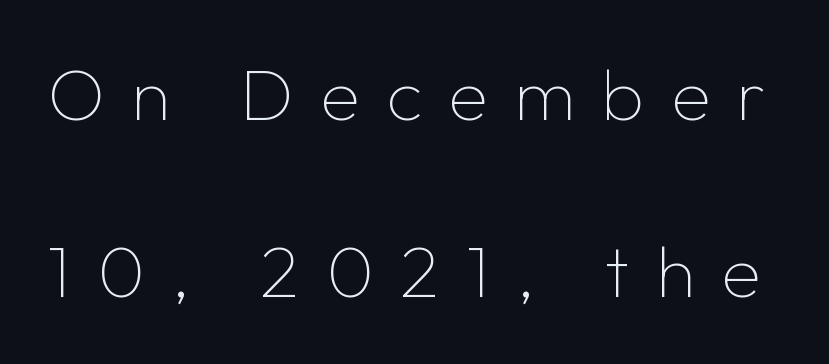
The weight would be labelled regular, book, light, or lighter still. Quick note: not italic, upright. Regarding leading, the lines here are spaced well apart. Unlike a traditional serif, this face leaves its strokes unadorned.
